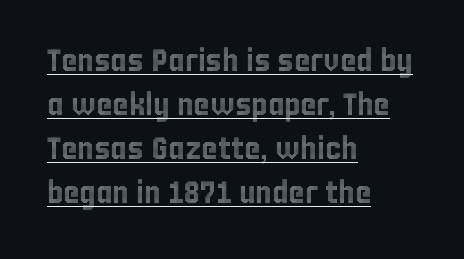
Honestly, the letter spacing is just normal — you wouldn't notice it. Each line of the rendering has a horizontal stroke beneath the glyphs. The paragraph shown leans on its left margin. Is this a fixed-width face? No — the glyphs have proportional, varying widths.
